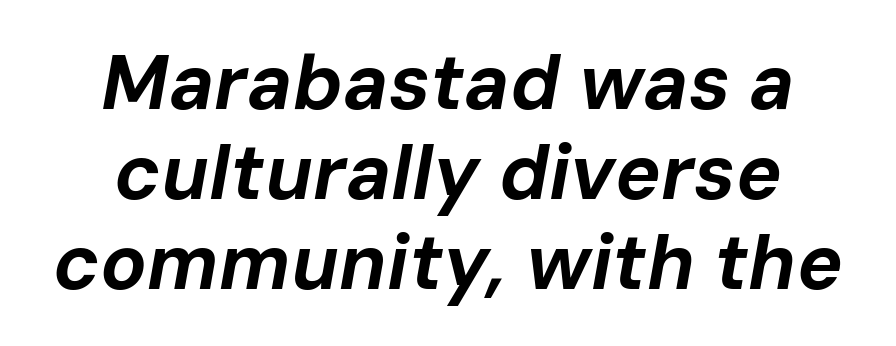
The image shows 77 px bold type, italic (leaning right); set centered, line spacing 1.17x, normal letter spacing, not underlined; low stroke contrast and a medium x-height.
